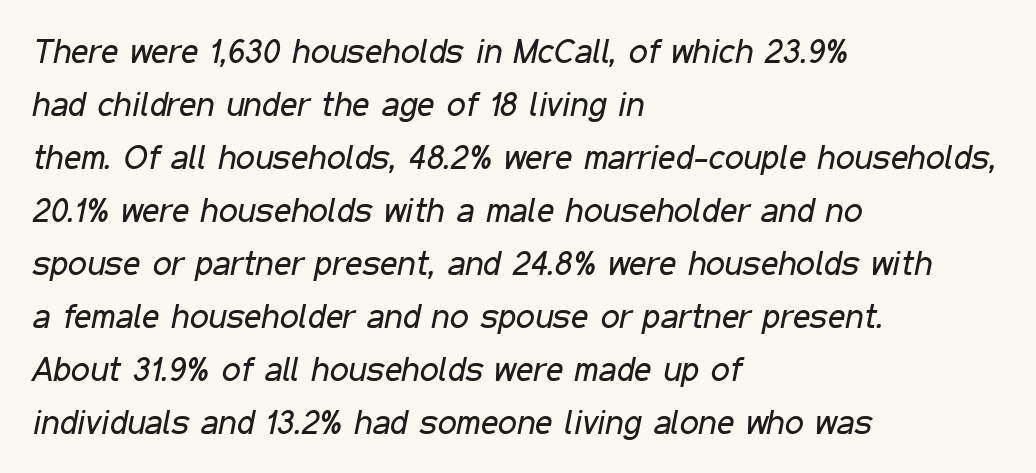
Q: Is the text bold? A: No.
Q: Is the text italic (slanted)? A: Yes, it leans right by about 11 degrees.
Q: Is the text underlined? A: No.
Q: How is the paragraph aligned? A: Left-aligned.
Q: Is the spacing between letters normal or unusually wide? A: Normal.
Q: Is the spacing between lines tight, normal or loose? A: Normal.
Q: Width (condensed, normal, or wide)? A: Condensed.
Q: Stroke contrast? A: Low.
Q: x-height? A: Medium.
Q: Monospaced? A: No.
